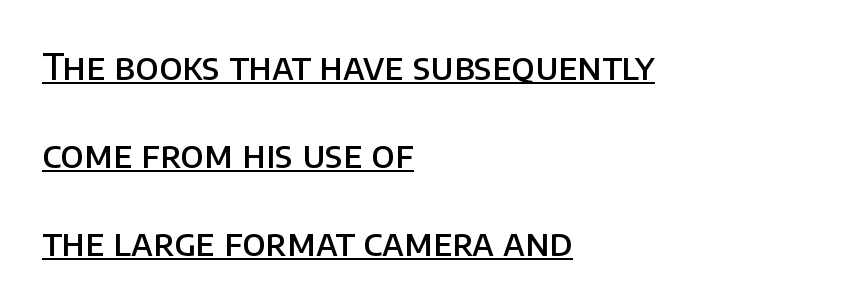
Q: Is the text bold? A: Semi-bold.
Q: Is the text italic (slanted)? A: No, it is upright.
Q: Is the typeface a serif or a sans-serif typeface? A: Sans-serif.
Q: Is the text underlined? A: Yes.
Q: How is the paragraph aligned? A: Left-aligned.
Q: Is the spacing between letters normal or unusually wide? A: Normal.
Q: Is the spacing between lines tight, normal or loose? A: Loose.
Q: Width (condensed, normal, or wide)? A: Normal.
Q: Stroke contrast? A: Low.
Q: x-height? A: Large.
Q: Monospaced? A: No.
